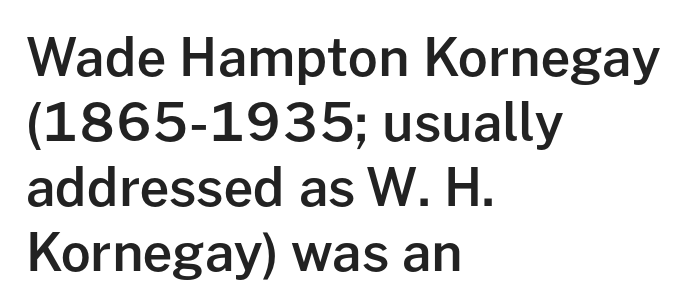
The image shows 52 px semibold sans-serif type, upright; set left-aligned, normal line spacing (1.25x), normal letter spacing, not underlined; low stroke contrast and a medium x-height.
